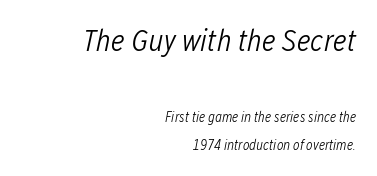
Q: Is the text bold? A: No.
Q: Is the text italic (slanted)? A: Yes, it leans right by about 12 degrees.
Q: Is the text underlined? A: No.
Q: How is the paragraph aligned? A: Right-aligned.
Q: Is the spacing between letters normal or unusually wide? A: Normal.
Q: Is the spacing between lines tight, normal or loose? A: Loose.
Q: Which block of text is set in a larger size, the first (top) or the second (bottom)? A: The first (top) one.
Q: Width (condensed, normal, or wide)? A: Condensed.
Q: Stroke contrast? A: Low.
Q: x-height? A: Medium.
Q: Monospaced? A: No.
